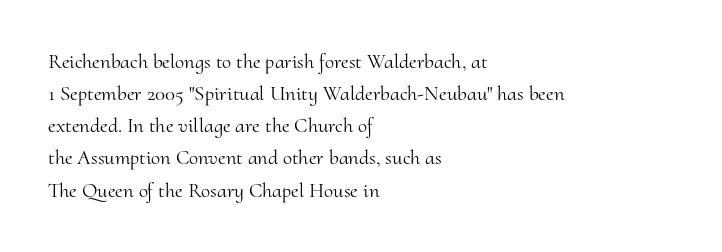
{"italic": "no", "bold": "no", "underline": "no", "align": "left", "line_spacing": "normal", "line_spacing_ratio": 1.53, "letter_spacing": "normal", "letter_spacing_em": 0.0, "glyph_px": 21}
